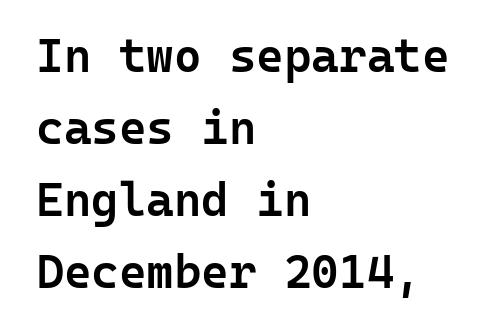
Q: Is the text bold? A: Semi-bold.
Q: Is the text italic (slanted)? A: No, it is upright.
Q: Is the typeface a serif or a sans-serif typeface? A: Sans-serif.
Q: Is the text underlined? A: No.
Q: How is the paragraph aligned? A: Left-aligned.
Q: Is the spacing between letters normal or unusually wide? A: Normal.
Q: Is the spacing between lines tight, normal or loose? A: Normal.
Q: Width (condensed, normal, or wide)? A: Normal.
Q: Stroke contrast? A: Low.
Q: x-height? A: Medium.
Q: Monospaced? A: Yes.
